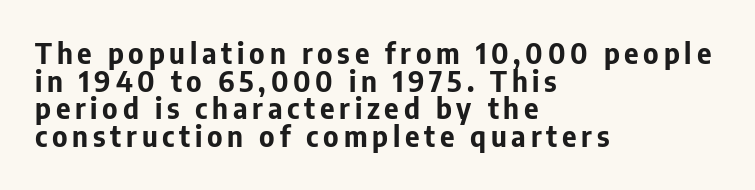
Q: Is the text bold? A: Yes.
Q: Is the text italic (slanted)? A: No, it is upright.
Q: Is the typeface a serif or a sans-serif typeface? A: Sans-serif.
Q: Is the text underlined? A: No.
Q: How is the paragraph aligned? A: Left-aligned.
Q: Is the spacing between lines tight, normal or loose? A: Tight.
Q: Width (condensed, normal, or wide)? A: Normal.
Q: Stroke contrast? A: Low.
Q: x-height? A: Medium.
Q: Monospaced? A: No.
